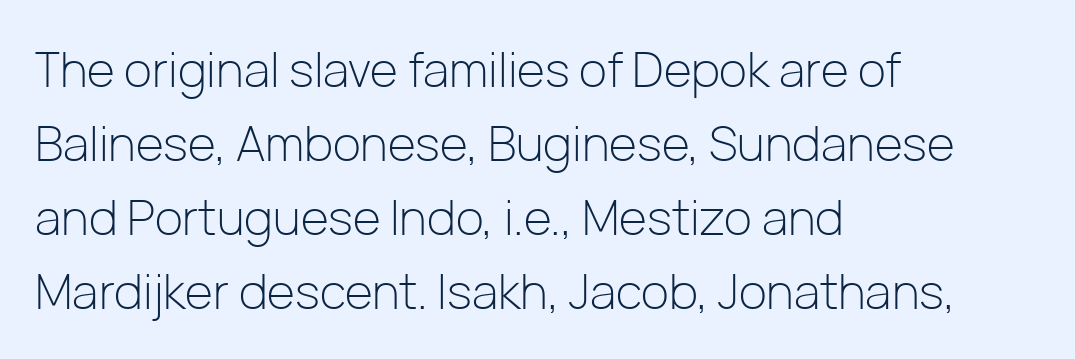
Reading down the column, the eye jumps a familiar distance to each next line. Are there feet on the stems? There aren't — it's a sans. In CSS terms this would be text-align: left. Think of a printed novel: that variable character pitch is what you see here. When letters stand straight like this, we call the style roman or upright.
